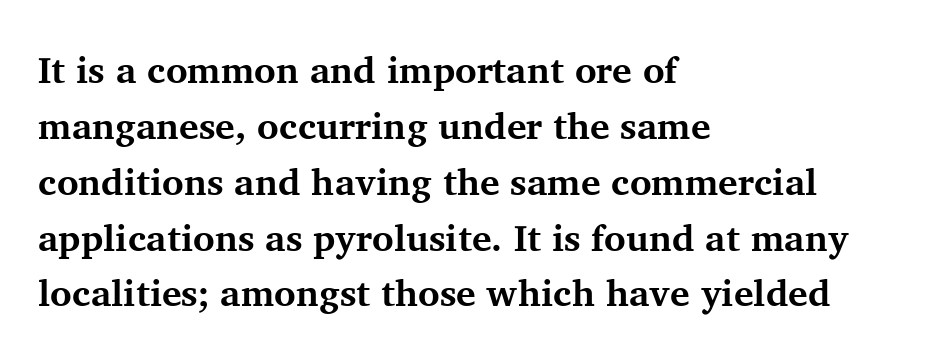
{"serif": "yes", "italic": "no", "bold": "yes", "weight": "bold", "width": "normal", "stroke_contrast": "medium", "x_height": "medium", "monospaced": "no", "underline": "no", "align": "left", "line_spacing": "normal", "line_spacing_ratio": 1.51, "letter_spacing": "normal", "letter_spacing_em": 0.0, "glyph_px": 37}
